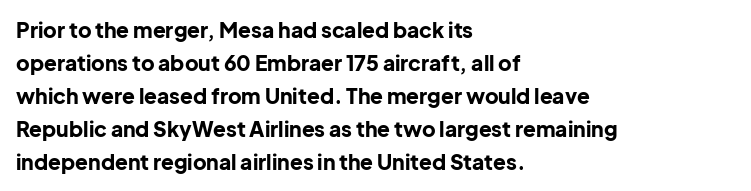
The sample has been set heavy, in full bold. Any mark beneath the type? The region is blank. The ragged edge is on the right, which tells us the setting is flush left. This sample uses plain, unmodified letter spacing. Posture: vertical. Does the leading feel generous? No, just average.
